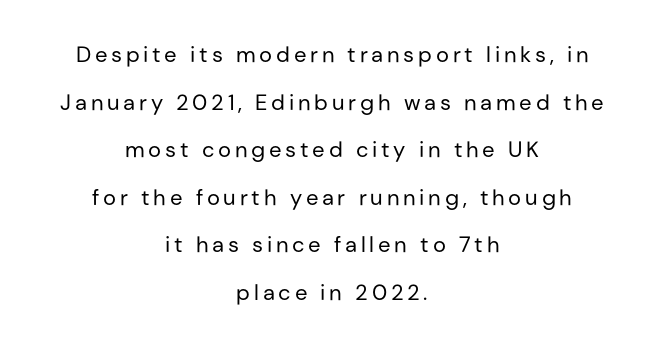
{"italic": "no", "bold": "no", "underline": "no", "align": "center", "line_spacing": "loose", "line_spacing_ratio": 2.16, "glyph_px": 22}
